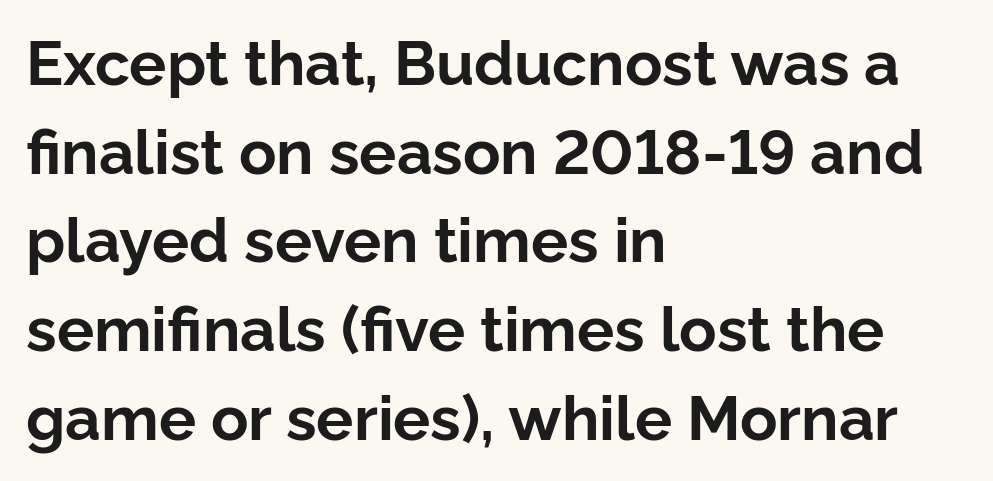
Q: Is the text bold? A: Yes.
Q: Is the text italic (slanted)? A: No, it is upright.
Q: Is the typeface a serif or a sans-serif typeface? A: Sans-serif.
Q: Is the text underlined? A: No.
Q: How is the paragraph aligned? A: Left-aligned.
Q: Is the spacing between letters normal or unusually wide? A: Normal.
Q: Is the spacing between lines tight, normal or loose? A: Normal.
Q: Width (condensed, normal, or wide)? A: Normal.
Q: Stroke contrast? A: Low.
Q: x-height? A: Medium.
Q: Monospaced? A: No.
